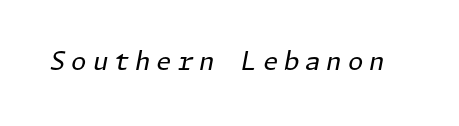
Letters have the restrained weight of plain body copy at most. A bare baseline throughout the passage. In terms of letterspacing, this is a distinctly airy, spread setting. Quick note: italic.
